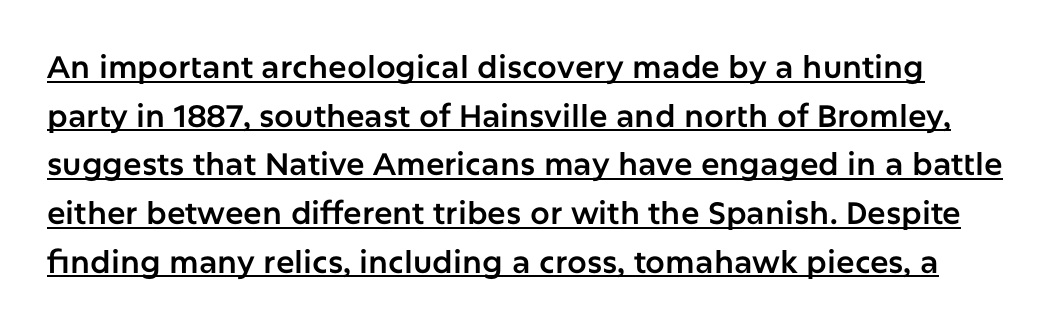
{"serif": "no", "italic": "no", "width": "normal", "stroke_contrast": "low", "x_height": "medium", "monospaced": "no", "underline": "yes", "line_spacing": "normal", "line_spacing_ratio": 1.57, "letter_spacing": "normal", "letter_spacing_em": 0.0, "glyph_px": 31}
